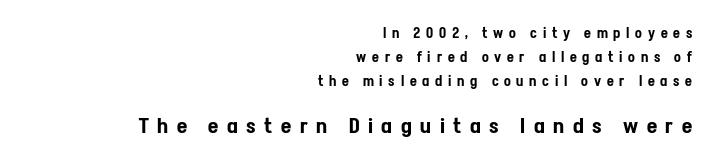
Line ends are locked; line starts wander. No italicization has been applied; the sample stays upright. The following chunk of copy outweighs the initial chunk in type size. The zone under the glyphs is completely vacant.
